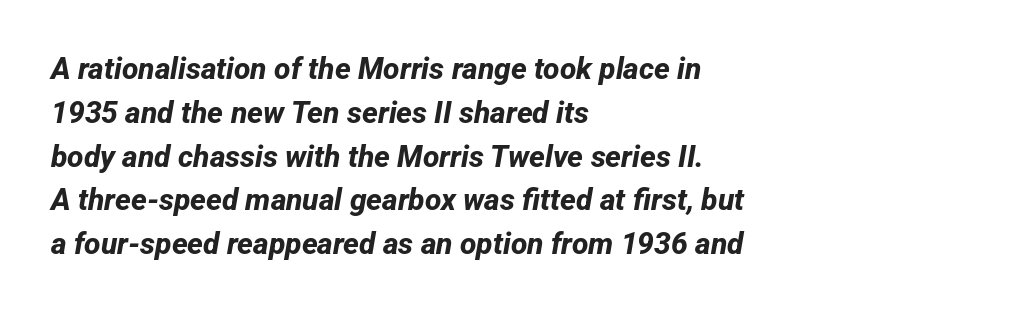
{"serif": "no", "bold": "yes", "weight": "bold", "width": "normal", "stroke_contrast": "low", "x_height": "medium", "monospaced": "no", "underline": "no", "align": "left", "line_spacing": "normal", "line_spacing_ratio": 1.46, "letter_spacing": "normal", "letter_spacing_em": 0.0, "glyph_px": 30}
